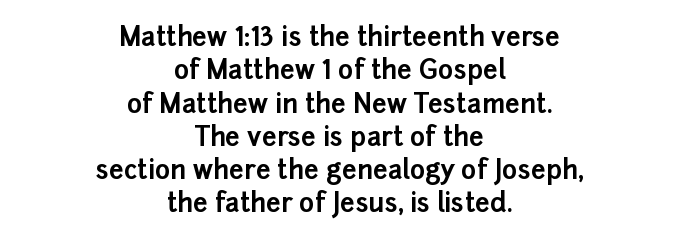
Short and long lines alike share a common midpoint. Normally led — the rows are evenly, conventionally spaced. You could call the tracking neutral — neither tight nor loose. The lettering stays uniformly vertical, giving the passage a roman look.
